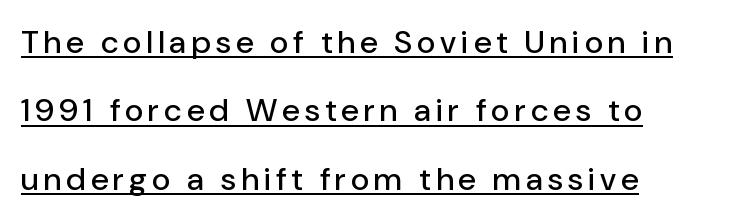
{"serif": "no", "italic": "no", "width": "normal", "stroke_contrast": "low", "x_height": "medium", "monospaced": "no", "underline": "yes", "align": "left", "line_spacing": "loose", "line_spacing_ratio": 2.14, "glyph_px": 32}
